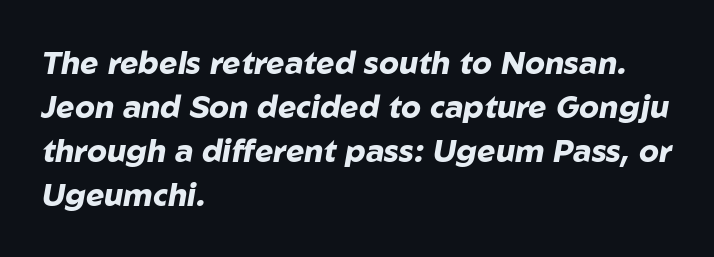
Every letter is thick-stroked: bold, no question. Horizontal alignment here is leftward, the default for most running prose. Spacing between characters is what you'd get straight out of the box. These lines were composed using italics. The baseline area is clear. Spacing verdict: proportional, widths tailored to each character.
